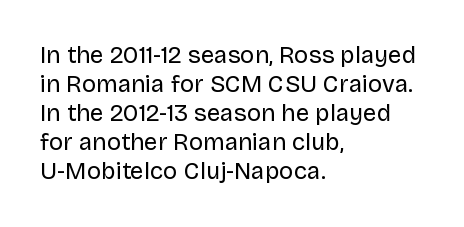
The strokes carry an ordinary text weight at most. Default kerning and tracking; the words read as compact shapes. The gap between lines stays unmarked. Does the lettering tilt? It doesn't — this is upright.
